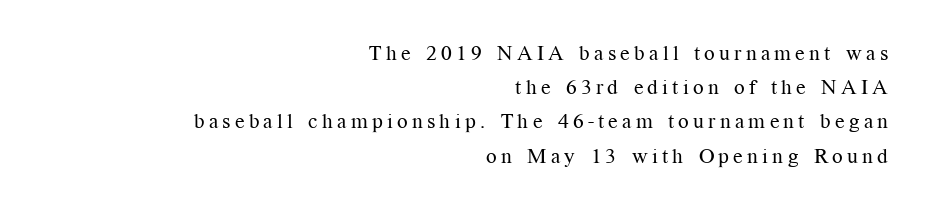
{"italic": "no", "bold": "no", "underline": "no", "align": "right", "line_spacing": "normal", "line_spacing_ratio": 1.63, "letter_spacing": "wide", "letter_spacing_em": 0.2, "glyph_px": 21}
